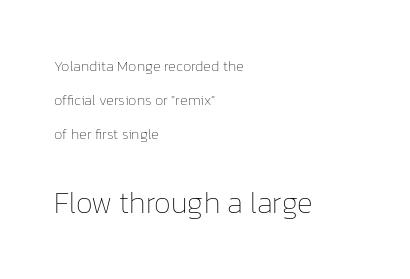
Q: Is the text bold? A: No.
Q: Is the text italic (slanted)? A: No, it is upright.
Q: Is the text underlined? A: No.
Q: How is the paragraph aligned? A: Left-aligned.
Q: Is the spacing between letters normal or unusually wide? A: Normal.
Q: Is the spacing between lines tight, normal or loose? A: Loose.
Q: Which block of text is set in a larger size, the first (top) or the second (bottom)? A: The second (bottom) one.
Q: Width (condensed, normal, or wide)? A: Normal.
Q: Stroke contrast? A: Low.
Q: x-height? A: Medium.
Q: Monospaced? A: No.
